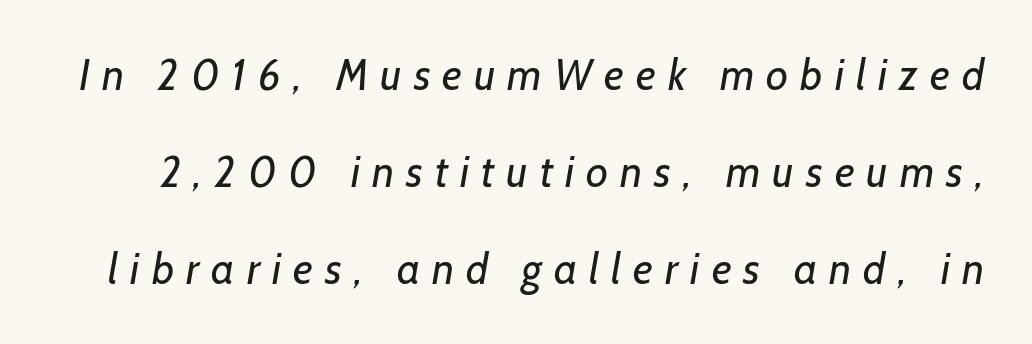
Note the varied advance widths — an 'i' is clearly narrower than an 'm'. Compared with typical body copy, the letter spacing here is much looser. Does the type have serifs? No, each stem ends abruptly. How would I describe the line gaps? Wide and relaxed. Unmarked baselines from the first word to the last.
